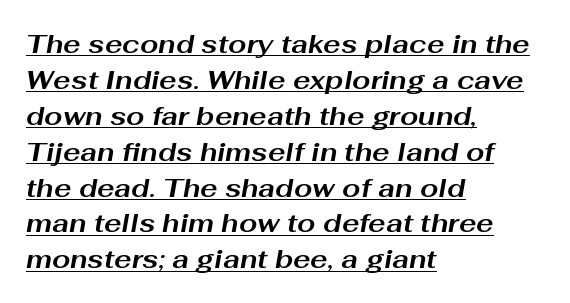
Q: Is the text bold? A: Yes.
Q: Is the text italic (slanted)? A: Yes, it leans right by about 10 degrees.
Q: Is the text underlined? A: Yes.
Q: How is the paragraph aligned? A: Left-aligned.
Q: Is the spacing between letters normal or unusually wide? A: Normal.
Q: Is the spacing between lines tight, normal or loose? A: Normal.
